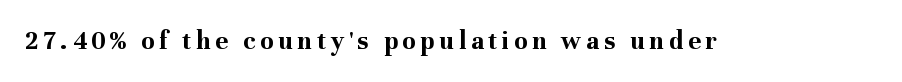
The image shows 27 px bold type, upright; set not underlined.
